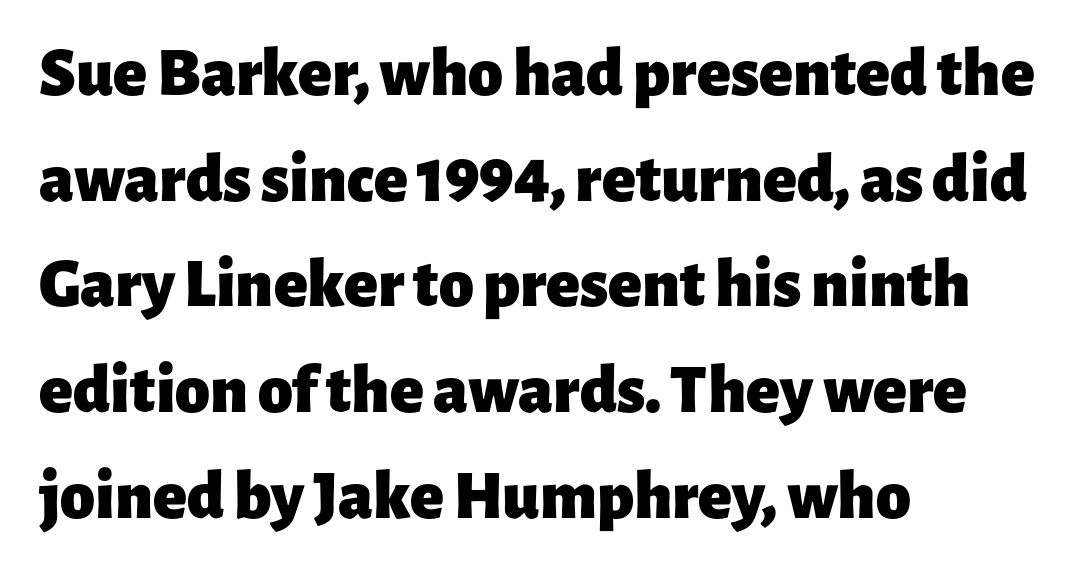
Compared with an ordinary text face, these strokes are far heavier — a full bold. Descenders hang freely into open space. The characters display no serif detailing; their extremities are plain. Characters remain perfectly vertical along every line. Tracking here is standard; glyphs follow each other at the usual distance.
